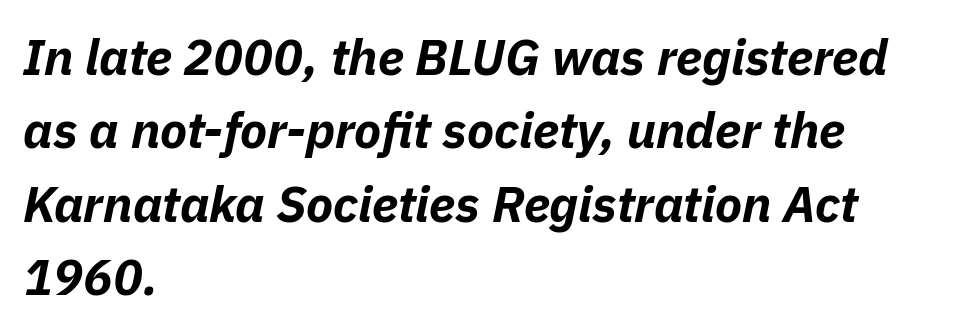
The image shows 50 px bold type, italic (leaning right); set left-aligned, normal line spacing (1.47x), normal letter spacing, not underlined; low stroke contrast and a medium x-height.
